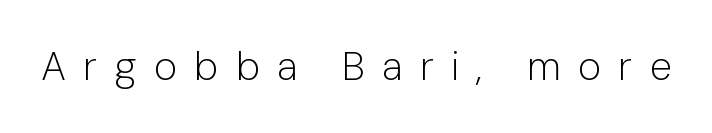
Inter-character spacing is expanded well beyond the font's built-in metrics. Heaviness? Minimal to ordinary, like unemphasized prose. The space directly below the letters is spotless. A typesetter would call this proportional, since set widths differ per character.
